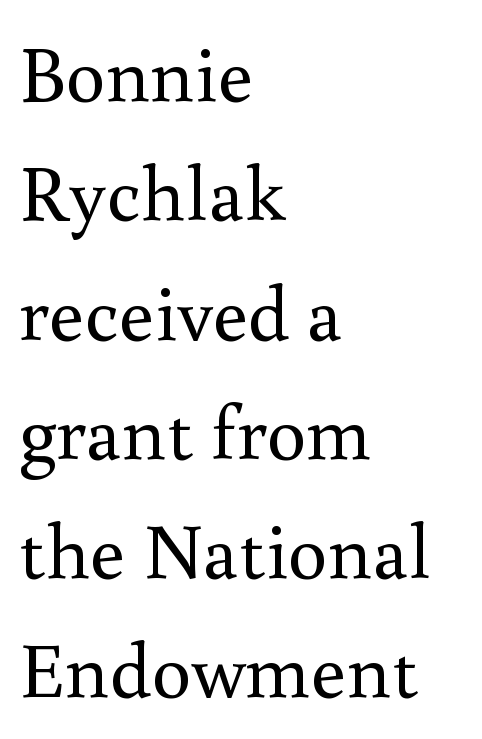
Q: Is the text bold? A: No.
Q: Is the text italic (slanted)? A: No, it is upright.
Q: Is the typeface a serif or a sans-serif typeface? A: Serif.
Q: Is the text underlined? A: No.
Q: How is the paragraph aligned? A: Left-aligned.
Q: Is the spacing between letters normal or unusually wide? A: Normal.
Q: Is the spacing between lines tight, normal or loose? A: Normal.
Q: Width (condensed, normal, or wide)? A: Normal.
Q: x-height? A: Small.
Q: Monospaced? A: No.
